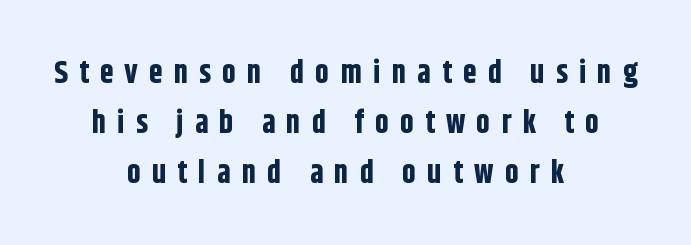
Alignment: centered. Look at the tracking — it's clearly loosened, letters drifting apart. These lines carry a lot of weight — the face is fully bold. The lettering holds an erect, upright posture throughout.
